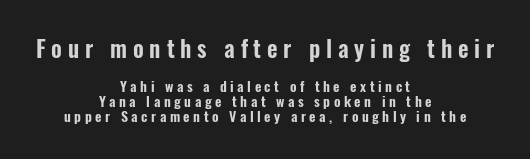
Q: Is the text italic (slanted)? A: No, it is upright.
Q: Is the text underlined? A: No.
Q: How is the paragraph aligned? A: Centered.
Q: Is the spacing between letters normal or unusually wide? A: Unusually wide.
Q: Is the spacing between lines tight, normal or loose? A: Tight.
Q: Which block of text is set in a larger size, the first (top) or the second (bottom)? A: The first (top) one.
